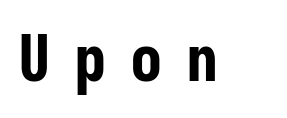
Q: Is the text bold? A: Yes.
Q: Is the text italic (slanted)? A: No, it is upright.
Q: Is the typeface a serif or a sans-serif typeface? A: Sans-serif.
Q: Is the text underlined? A: No.
Q: Is the spacing between letters normal or unusually wide? A: Unusually wide.
Q: Width (condensed, normal, or wide)? A: Condensed.
Q: Stroke contrast? A: Low.
Q: x-height? A: Medium.
Q: Monospaced? A: Yes.
